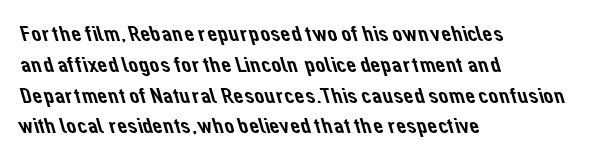
Letters rest on an invisible, unmarked baseline. How would I describe the line gaps? Plain and ordinary. Each word holds together tightly as a unit, with standard inter-letter gaps. These lines stack with their left ends in a neat column.
